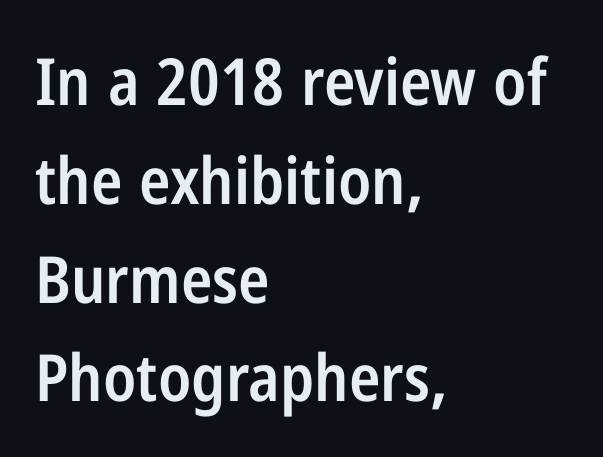
Each row of text sits above clean, open space. The line-height multiplier appears to be the usual default. Varying glyph widths throughout — classic text-font behaviour. A typesetter would label this face a sans. The setting favours the left margin, as ordinary paragraphs usually do. This is the regular roman posture of the typeface.
